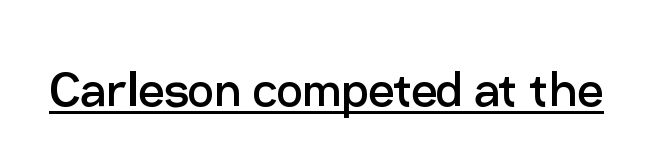
Q: Is the text bold? A: No.
Q: Is the text italic (slanted)? A: No, it is upright.
Q: Is the typeface a serif or a sans-serif typeface? A: Sans-serif.
Q: Is the text underlined? A: Yes.
Q: Is the spacing between letters normal or unusually wide? A: Normal.
Q: Width (condensed, normal, or wide)? A: Normal.
Q: Stroke contrast? A: Low.
Q: x-height? A: Medium.
Q: Monospaced? A: No.
